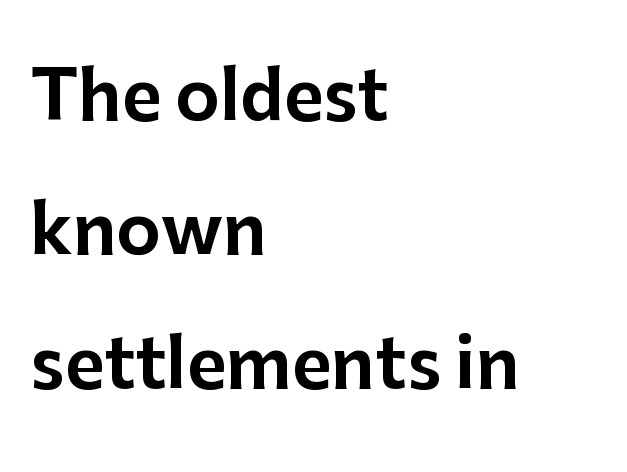
Are there feet on the stems? There aren't — it's a sans. Each line starts at the same left margin while the right side varies. Proportional: the letters do not fall into vertical columns. How would I describe the line gaps? Wide and relaxed. Notice how the stems are strictly vertical — no italics here.
